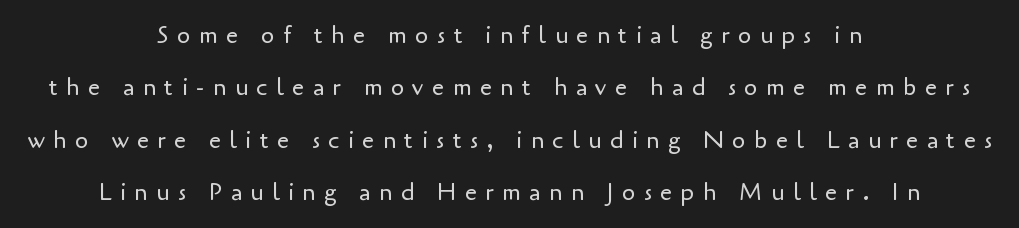
The image shows 24 px text type, upright; set centered, loose line spacing (2.18x), unusually wide letter spacing (+0.35 em), not underlined.
